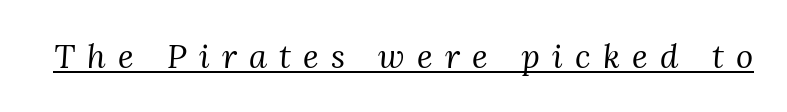
The image shows 33 px regular-weight serif type, italic (leaning right); set unusually wide letter spacing (+0.37 em), underlined; medium stroke contrast and a medium x-height.
